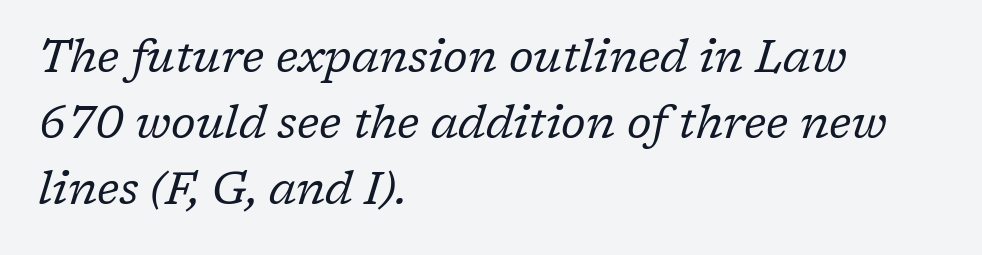
The image shows 45 px regular-weight serif type, italic (leaning right); set left-aligned, normal line spacing (1.47x), normal letter spacing, not underlined; low stroke contrast and a medium x-height.
